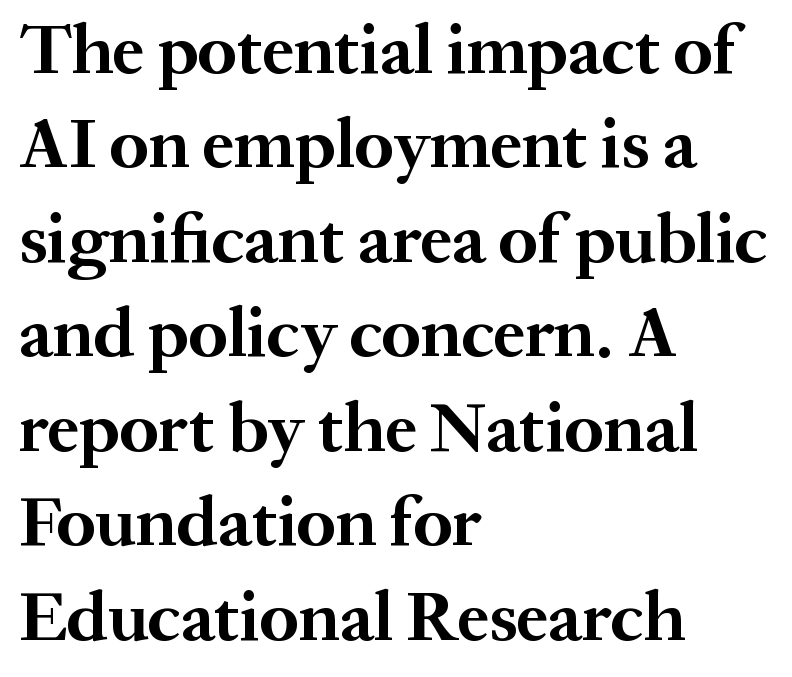
Q: Is the text bold? A: Yes.
Q: Is the text italic (slanted)? A: No, it is upright.
Q: Is the typeface a serif or a sans-serif typeface? A: Serif.
Q: Is the text underlined? A: No.
Q: How is the paragraph aligned? A: Left-aligned.
Q: Is the spacing between letters normal or unusually wide? A: Normal.
Q: Is the spacing between lines tight, normal or loose? A: Normal.
Q: Width (condensed, normal, or wide)? A: Normal.
Q: Stroke contrast? A: Medium.
Q: x-height? A: Medium.
Q: Monospaced? A: No.
